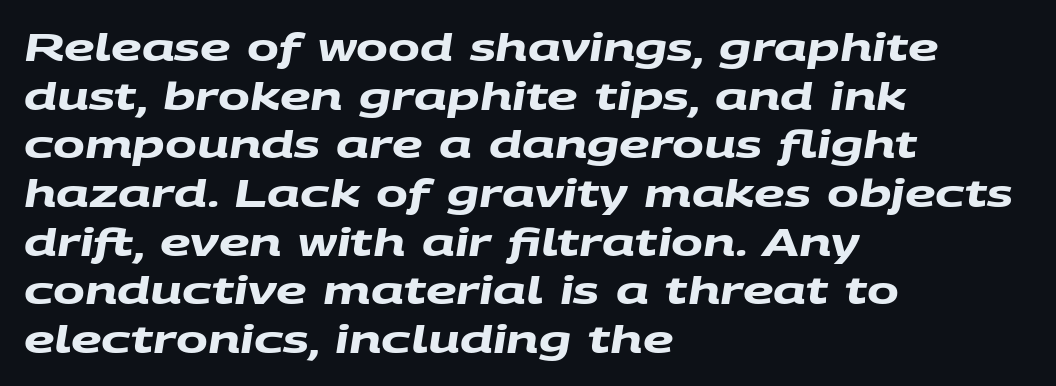
Q: Is the text bold? A: Yes.
Q: Is the typeface a serif or a sans-serif typeface? A: Sans-serif.
Q: Is the text underlined? A: No.
Q: How is the paragraph aligned? A: Left-aligned.
Q: Is the spacing between letters normal or unusually wide? A: Normal.
Q: Is the spacing between lines tight, normal or loose? A: Normal.
Q: Width (condensed, normal, or wide)? A: Wide.
Q: Stroke contrast? A: Medium.
Q: x-height? A: Large.
Q: Monospaced? A: No.
